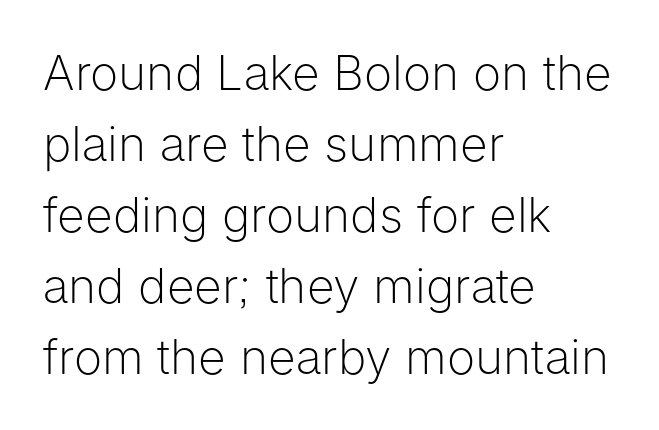
These lines are composed in type without serifs. Character widths vary here, with narrow letters taking less room than wide ones. A bare baseline throughout the passage. No heavy texture on the line: the type isn't bold.
